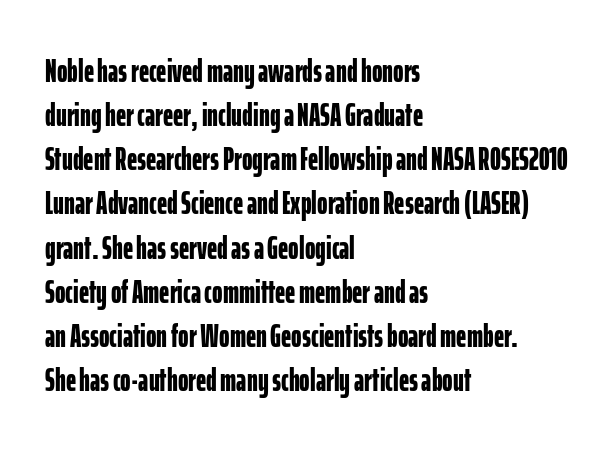
Q: Is the text bold? A: Yes.
Q: Is the text italic (slanted)? A: No, it is upright.
Q: Is the typeface a serif or a sans-serif typeface? A: Sans-serif.
Q: Is the text underlined? A: No.
Q: How is the paragraph aligned? A: Left-aligned.
Q: Is the spacing between letters normal or unusually wide? A: Normal.
Q: Is the spacing between lines tight, normal or loose? A: Normal.
Q: Width (condensed, normal, or wide)? A: Condensed.
Q: Stroke contrast? A: Low.
Q: x-height? A: Medium.
Q: Monospaced? A: No.
